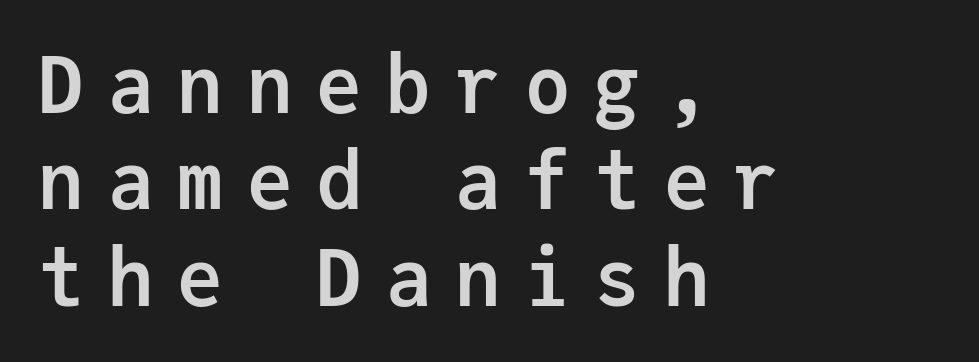
The image shows 79 px semibold sans-serif type, upright, monospaced; set left-aligned, line spacing 1.22x, unusually wide letter spacing (+0.28 em), not underlined; low stroke contrast and a medium x-height.
